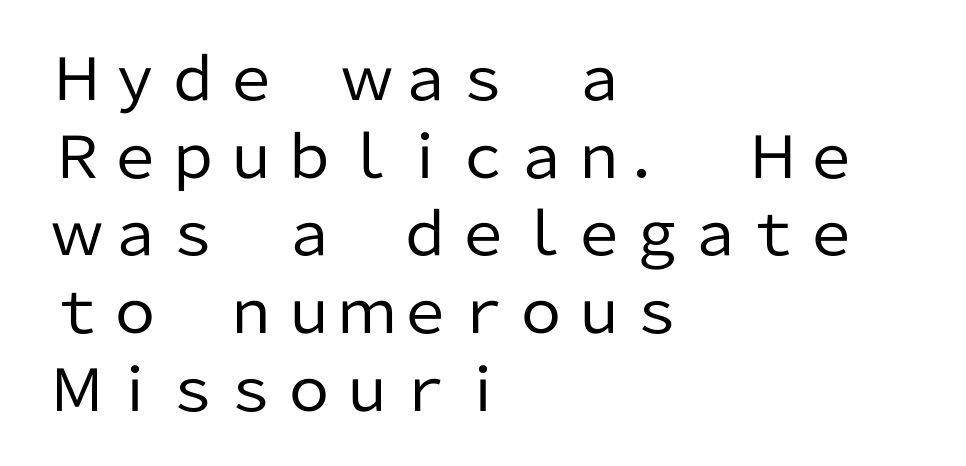
Q: Is the text bold? A: No.
Q: Is the text italic (slanted)? A: No, it is upright.
Q: Is the typeface a serif or a sans-serif typeface? A: Sans-serif.
Q: Is the text underlined? A: No.
Q: How is the paragraph aligned? A: Left-aligned.
Q: Is the spacing between letters normal or unusually wide? A: Normal.
Q: Is the spacing between lines tight, normal or loose? A: Normal.
Q: Width (condensed, normal, or wide)? A: Normal.
Q: Stroke contrast? A: Low.
Q: x-height? A: Medium.
Q: Monospaced? A: No.
